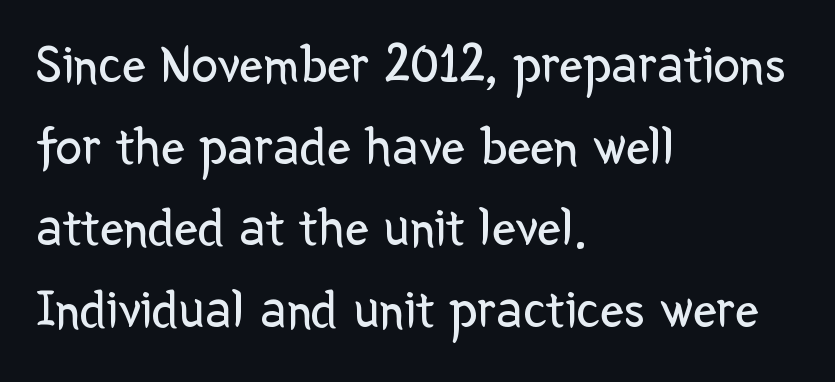
The image shows 53 px regular-weight sans-serif type, upright; set left-aligned, normal line spacing (1.54x), normal letter spacing, not underlined; low stroke contrast and a medium x-height.
